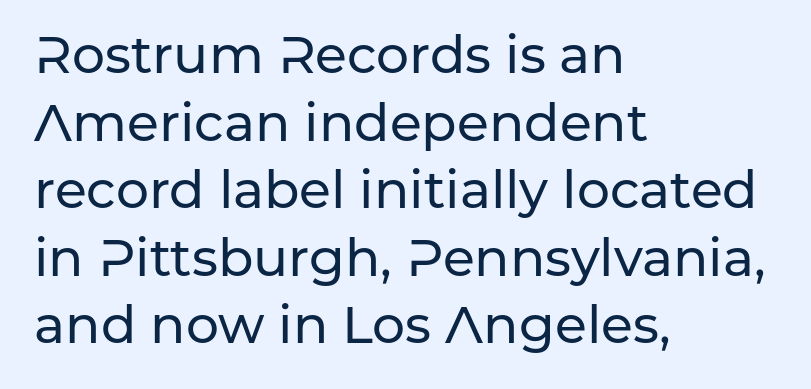
Q: Is the text italic (slanted)? A: No, it is upright.
Q: Is the typeface a serif or a sans-serif typeface? A: Sans-serif.
Q: Is the text underlined? A: No.
Q: How is the paragraph aligned? A: Left-aligned.
Q: Is the spacing between letters normal or unusually wide? A: Normal.
Q: Is the spacing between lines tight, normal or loose? A: Normal.
Q: Width (condensed, normal, or wide)? A: Normal.
Q: Stroke contrast? A: Low.
Q: x-height? A: Medium.
Q: Monospaced? A: No.
